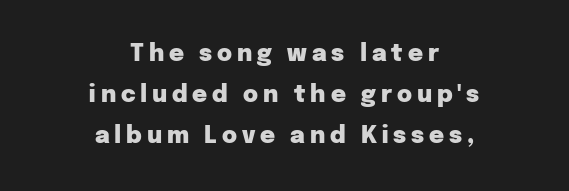
Q: Is the text bold? A: Yes.
Q: Is the text italic (slanted)? A: No, it is upright.
Q: Is the text underlined? A: No.
Q: How is the paragraph aligned? A: Centered.
Q: Is the spacing between letters normal or unusually wide? A: Unusually wide.
